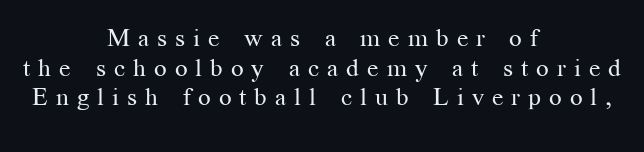
Q: Is the text bold? A: No.
Q: Is the text italic (slanted)? A: No, it is upright.
Q: Is the text underlined? A: No.
Q: How is the paragraph aligned? A: Centered.
Q: Is the spacing between letters normal or unusually wide? A: Unusually wide.
